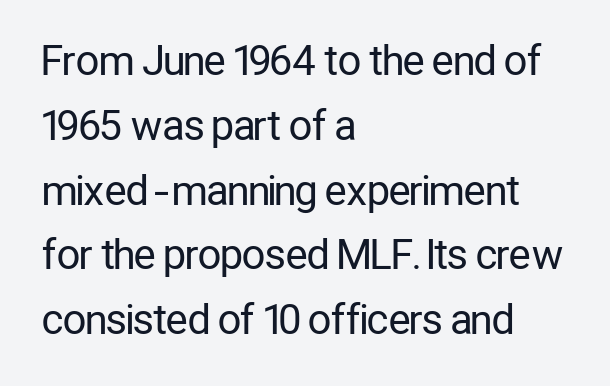
Q: Is the text bold? A: No.
Q: Is the text italic (slanted)? A: No, it is upright.
Q: Is the typeface a serif or a sans-serif typeface? A: Sans-serif.
Q: Is the text underlined? A: No.
Q: How is the paragraph aligned? A: Left-aligned.
Q: Is the spacing between letters normal or unusually wide? A: Normal.
Q: Is the spacing between lines tight, normal or loose? A: Normal.
Q: Width (condensed, normal, or wide)? A: Condensed.
Q: Stroke contrast? A: Low.
Q: x-height? A: Medium.
Q: Monospaced? A: No.
